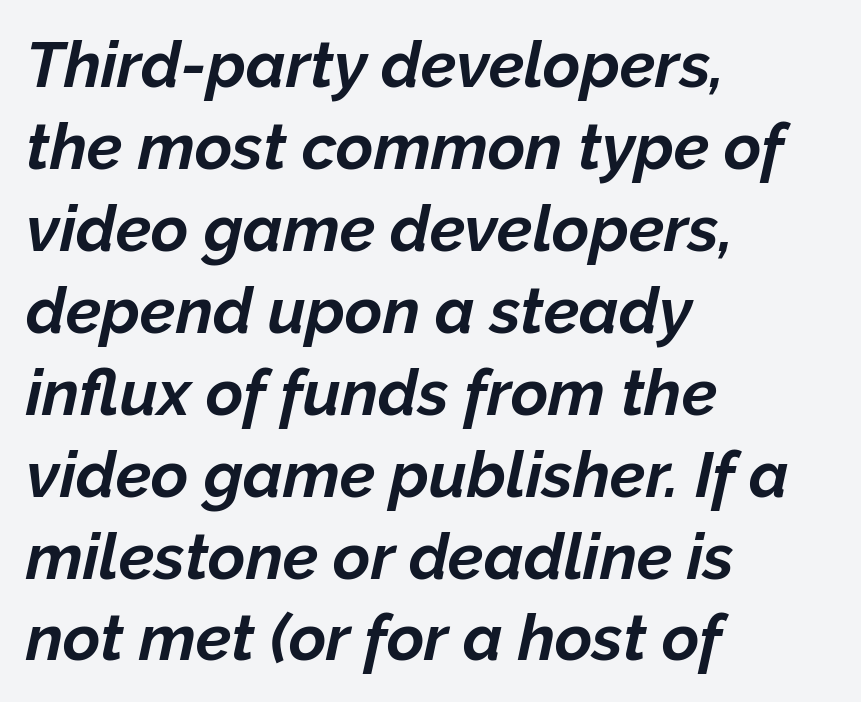
Letters rest on an invisible, unmarked baseline. Normally led — the rows are evenly, conventionally spaced. When letters slant like this, we call the style italic. Is this a fixed-width face? No — the glyphs have proportional, varying widths. Caption: bold face, heavy strokes.
